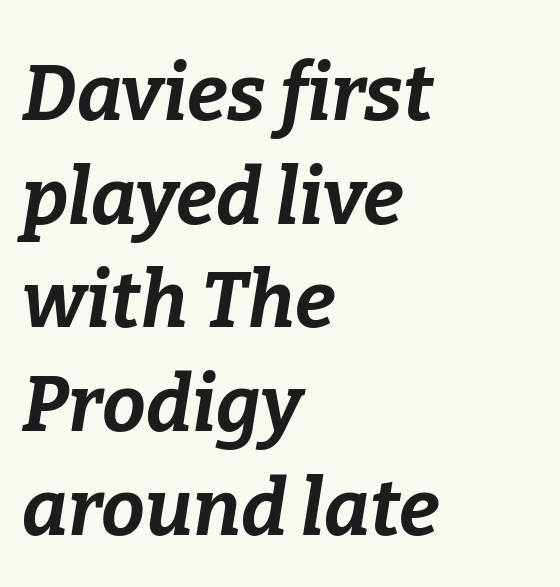
The image shows 78 px bold type, italic (leaning right); set left-aligned, normal line spacing (1.33x), normal letter spacing, not underlined; low stroke contrast and a medium x-height.
